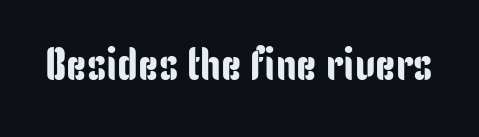
Underlining? Definitely not there. Each word holds together tightly as a unit, with standard inter-letter gaps. Spacing verdict: proportional, widths tailored to each character. The typography opts for an upright posture over an oblique one. Typographically, this falls in the sans-serif category.
